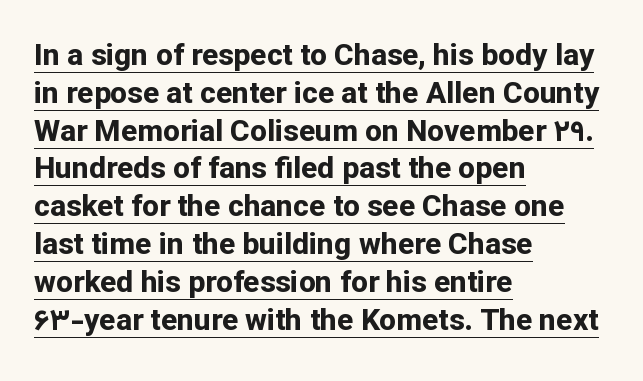
The image shows 30 px bold sans-serif type, upright; set left-aligned, normal line spacing (1.26x), normal letter spacing, underlined; low stroke contrast and a medium x-height.
